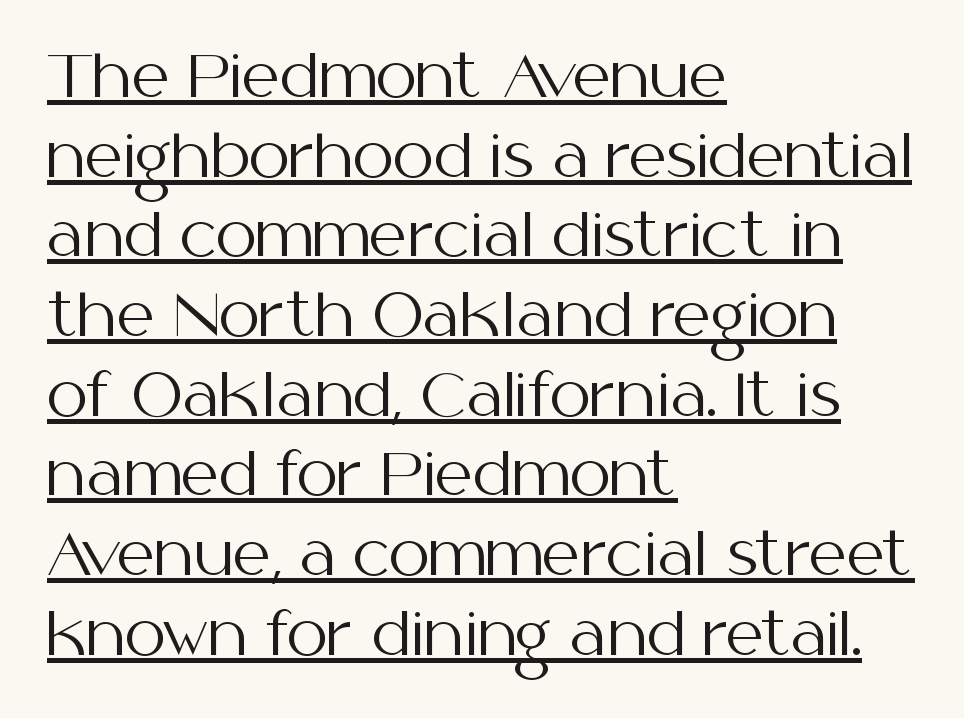
Q: Is the text bold? A: No.
Q: Is the text italic (slanted)? A: No, it is upright.
Q: Is the typeface a serif or a sans-serif typeface? A: Sans-serif.
Q: Is the text underlined? A: Yes.
Q: How is the paragraph aligned? A: Left-aligned.
Q: Is the spacing between letters normal or unusually wide? A: Normal.
Q: Is the spacing between lines tight, normal or loose? A: Normal.
Q: Width (condensed, normal, or wide)? A: Normal.
Q: Stroke contrast? A: Medium.
Q: x-height? A: Medium.
Q: Monospaced? A: No.
